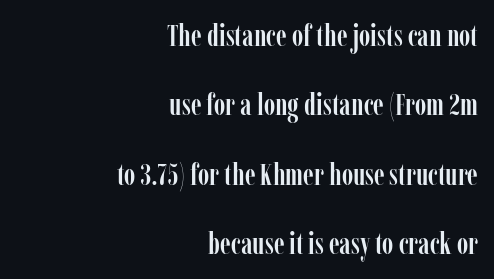
{"serif": "yes", "italic": "no", "width": "condensed", "stroke_contrast": "low", "x_height": "medium", "monospaced": "no", "underline": "no", "align": "right", "line_spacing": "loose", "line_spacing_ratio": 2.24, "letter_spacing": "normal", "letter_spacing_em": 0.0, "glyph_px": 31}
